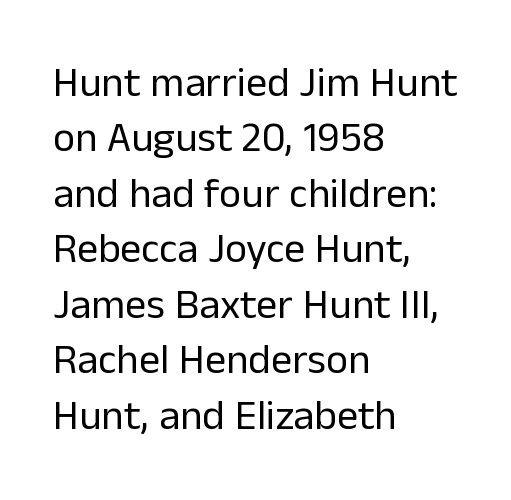
Q: Is the text bold? A: No.
Q: Is the text italic (slanted)? A: No, it is upright.
Q: Is the typeface a serif or a sans-serif typeface? A: Sans-serif.
Q: Is the text underlined? A: No.
Q: How is the paragraph aligned? A: Left-aligned.
Q: Is the spacing between letters normal or unusually wide? A: Normal.
Q: Is the spacing between lines tight, normal or loose? A: Normal.
Q: Width (condensed, normal, or wide)? A: Normal.
Q: Stroke contrast? A: Low.
Q: x-height? A: Medium.
Q: Monospaced? A: No.
